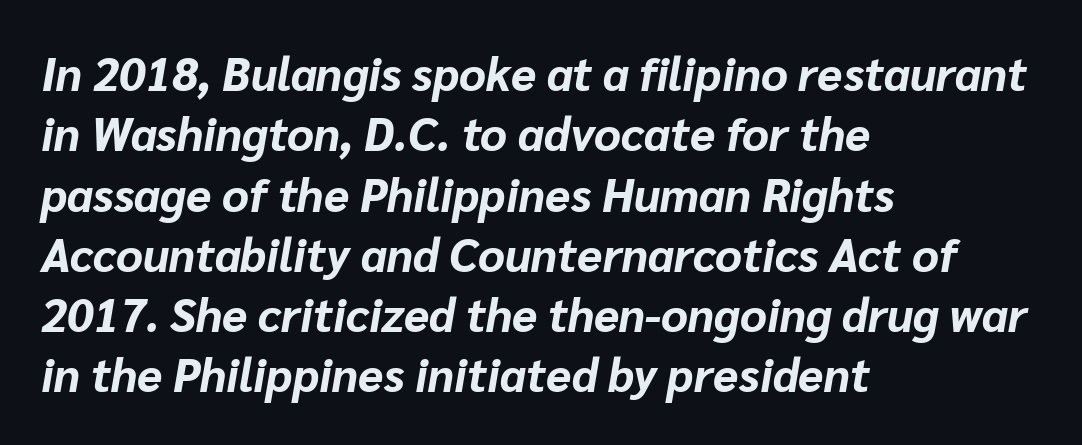
There is no visible air inserted between adjacent glyphs. Strong, thick strokes mark this as bold type. Only glyphs here, with clear space below each row. A typesetter would mark this as italic. Evenly set lines give the paragraph a standard silhouette. The rag falls on the right side of this text block.
